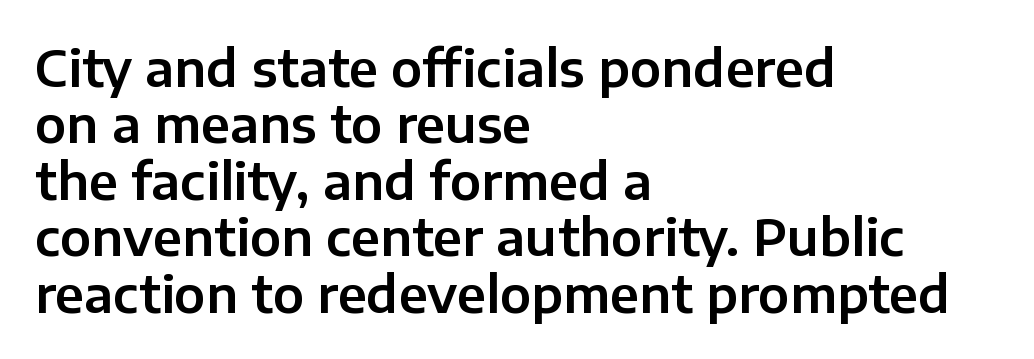
The image shows 50 px sans-serif type, upright; set left-aligned, tight line spacing (1.13x), normal letter spacing, not underlined; low stroke contrast and a medium x-height.
